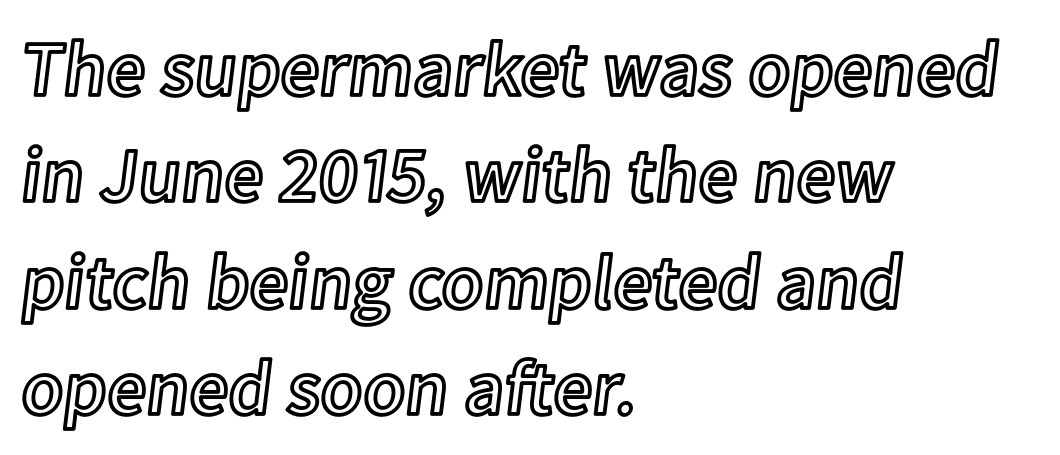
Q: Is the text italic (slanted)? A: Yes.
Q: Is the text underlined? A: No.
Q: How is the paragraph aligned? A: Left-aligned.
Q: Is the spacing between letters normal or unusually wide? A: Normal.
Q: Is the spacing between lines tight, normal or loose? A: Normal.
Q: Width (condensed, normal, or wide)? A: Normal.
Q: x-height? A: Medium.
Q: Monospaced? A: No.
